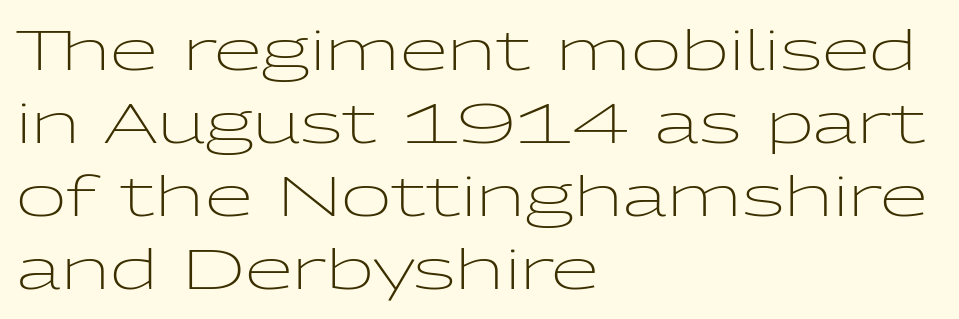
{"serif": "no", "italic": "no", "bold": "no", "weight": "light", "width": "wide", "stroke_contrast": "low", "x_height": "medium", "monospaced": "no", "underline": "no", "align": "left", "line_spacing": "normal", "line_spacing_ratio": 1.33, "letter_spacing": "normal", "letter_spacing_em": 0.0, "glyph_px": 55}
